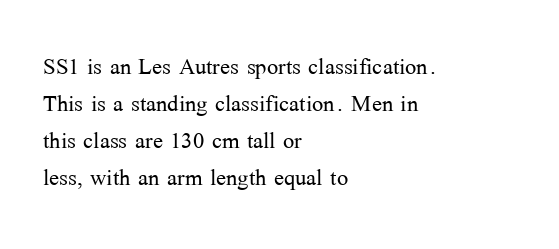
The strokes carry an ordinary text weight at most. These lines were composed using upright roman letters. What kind of face is this? One with serifs. The passage shown is typed in a proportional face where columns would drift. Does the copy run flush right? No — it runs flush left. Only glyphs here, with clear space below each row.
